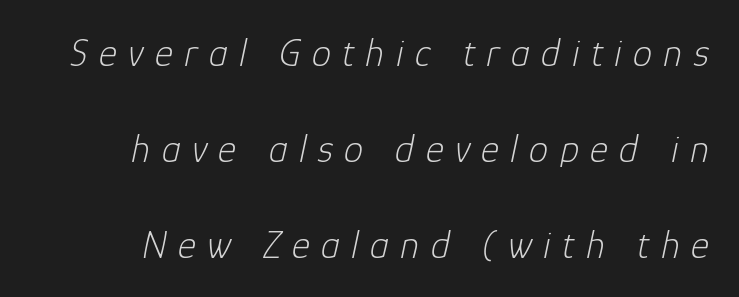
{"italic": "yes", "lean": "right", "slant_degrees": 12, "bold": "no", "weight": "light", "width": "normal", "stroke_contrast": "low", "x_height": "medium", "monospaced": "no", "underline": "no", "line_spacing": "loose", "line_spacing_ratio": 2.46, "letter_spacing": "wide", "letter_spacing_em": 0.29, "glyph_px": 39}
